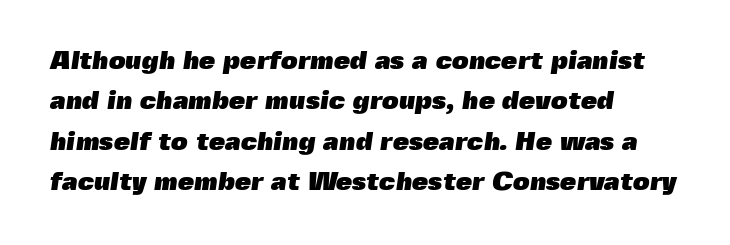
{"bold": "yes", "underline": "no", "align": "left", "line_spacing": "normal", "line_spacing_ratio": 1.55, "letter_spacing": "normal", "letter_spacing_em": 0.0, "glyph_px": 26}
